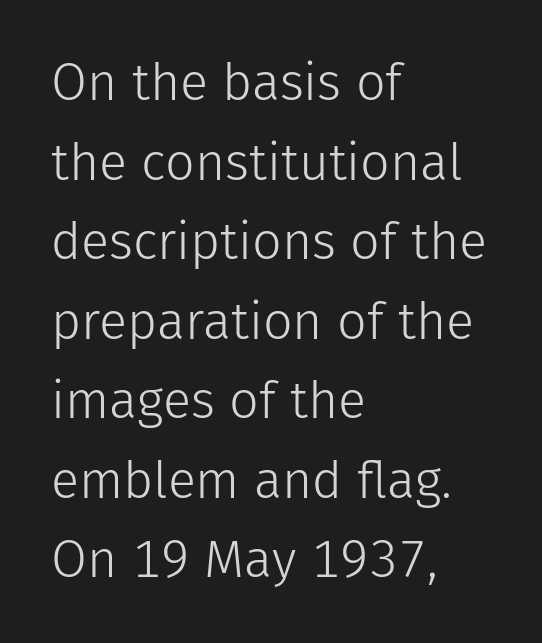
Q: Is the text bold? A: No.
Q: Is the text italic (slanted)? A: No, it is upright.
Q: Is the typeface a serif or a sans-serif typeface? A: Sans-serif.
Q: Is the text underlined? A: No.
Q: How is the paragraph aligned? A: Left-aligned.
Q: Is the spacing between letters normal or unusually wide? A: Normal.
Q: Is the spacing between lines tight, normal or loose? A: Normal.
Q: Width (condensed, normal, or wide)? A: Normal.
Q: Stroke contrast? A: Low.
Q: x-height? A: Medium.
Q: Monospaced? A: No.
